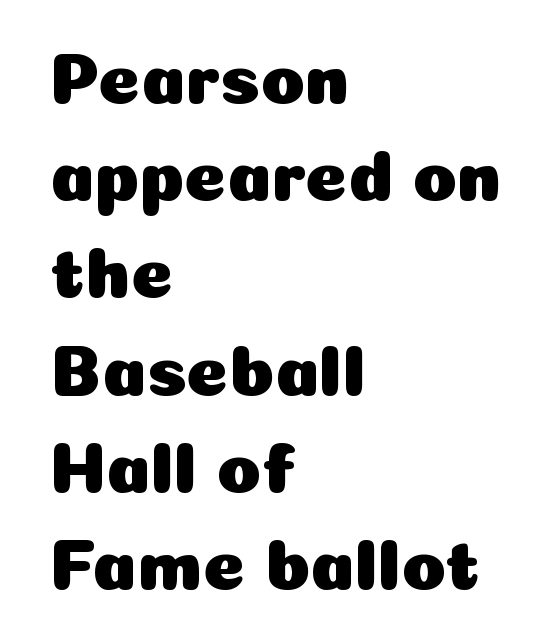
{"serif": "no", "italic": "no", "width": "normal", "stroke_contrast": "low", "x_height": "medium", "monospaced": "no", "underline": "no", "align": "left", "line_spacing": "normal", "line_spacing_ratio": 1.35, "letter_spacing": "normal", "letter_spacing_em": 0.0, "glyph_px": 72}
